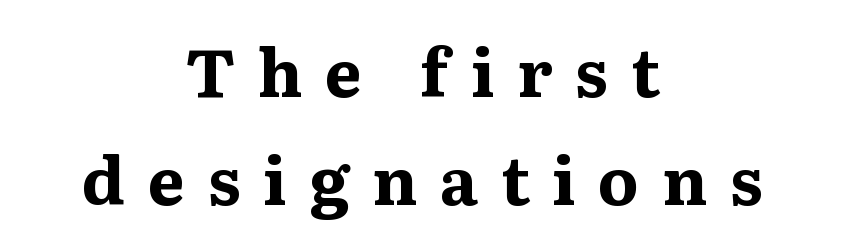
{"serif": "yes", "italic": "no", "bold": "yes", "weight": "bold", "width": "normal", "stroke_contrast": "medium", "x_height": "medium", "monospaced": "no", "underline": "no", "align": "center", "line_spacing": "normal", "line_spacing_ratio": 1.64, "letter_spacing": "wide", "letter_spacing_em": 0.34, "glyph_px": 66}
